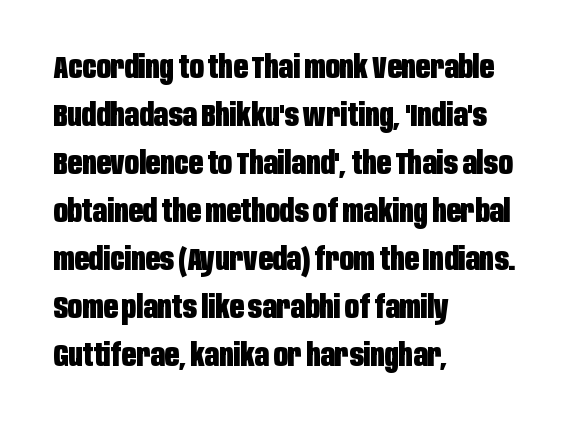
The rendering shows plain stroke endings on the letterforms — a sans-serif design. Anything drawn beneath the words? Only blank space. Looks like regular typesetting: each glyph gets only the width it needs. Do the letters lean? They stand straight. Interline gaps are of average width in this sample. These lines keep a tight, regular rhythm from letter to letter.
